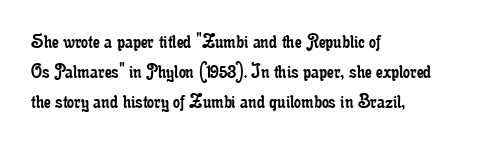
The image shows 22 px text type, upright; set left-aligned, normal line spacing (1.36x), normal letter spacing, not underlined.
